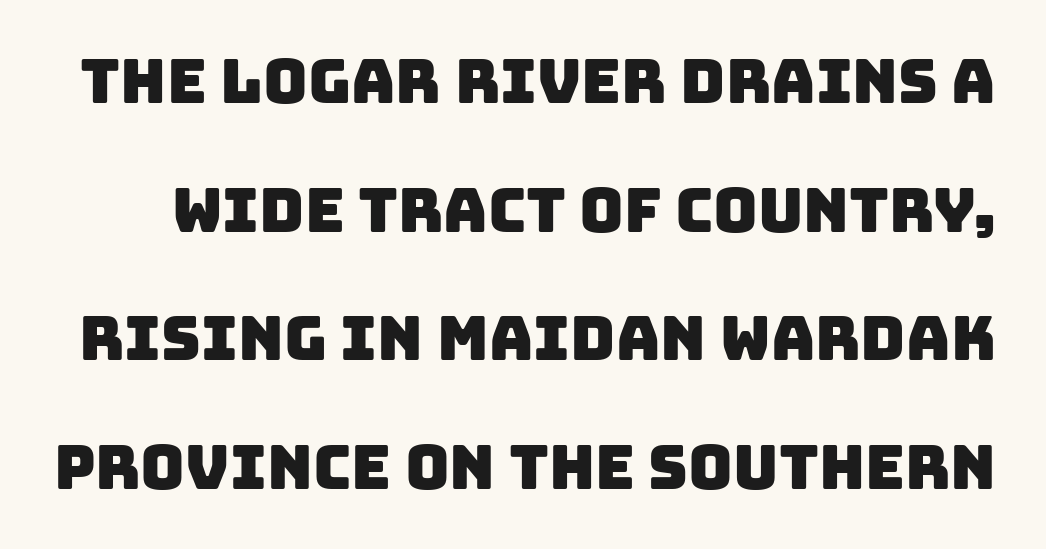
The image shows 61 px sans-serif type; set loose line spacing (2.11x), normal letter spacing, not underlined; low stroke contrast and a large x-height.
